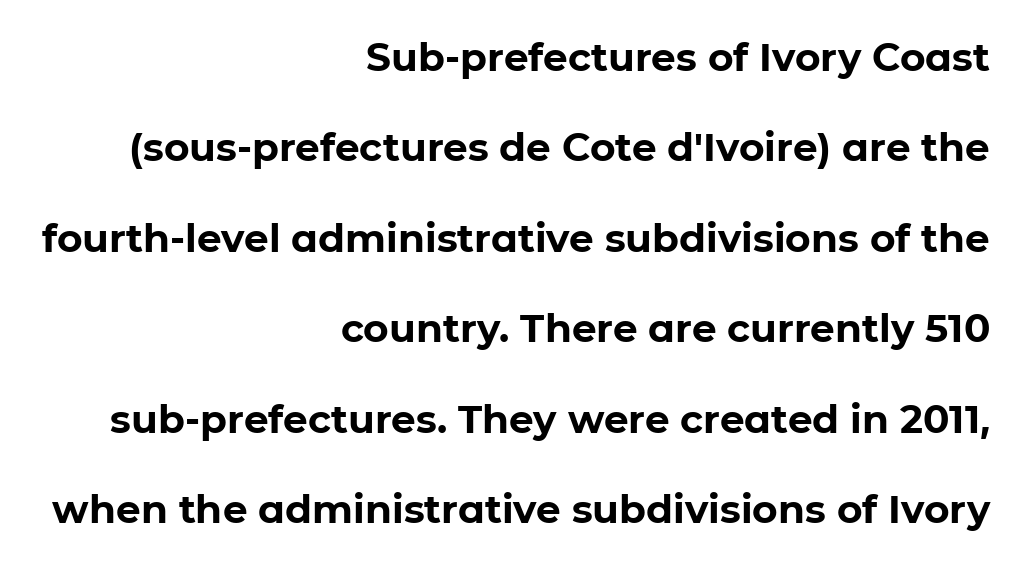
The image shows 39 px bold sans-serif type, upright; set right-aligned, loose line spacing (2.32x), normal letter spacing, not underlined; low stroke contrast and a medium x-height.
